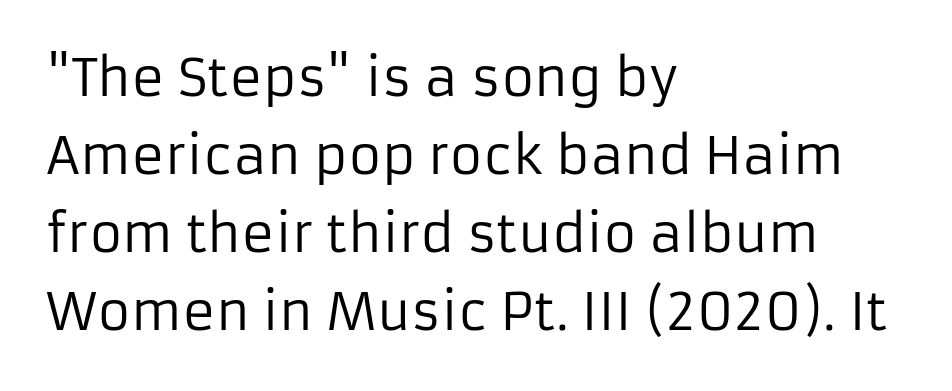
The image shows 51 px regular-weight sans-serif type, upright; set left-aligned, normal line spacing (1.53x), normal letter spacing, not underlined; low stroke contrast and a medium x-height.
